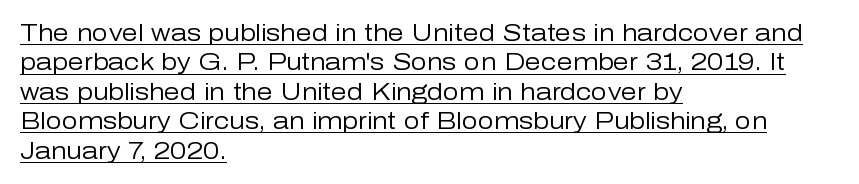
Q: Is the text bold? A: No.
Q: Is the text italic (slanted)? A: No, it is upright.
Q: Is the text underlined? A: Yes.
Q: How is the paragraph aligned? A: Left-aligned.
Q: Is the spacing between letters normal or unusually wide? A: Normal.
Q: Is the spacing between lines tight, normal or loose? A: Normal.
